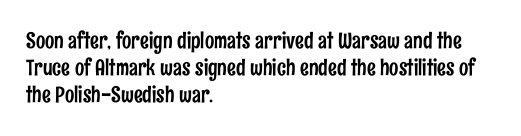
The image shows 22 px text type, upright; set left-aligned, line spacing 1.23x, normal letter spacing, not underlined.
